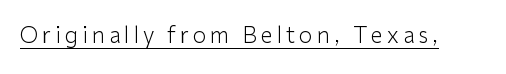
{"italic": "no", "bold": "no", "underline": "yes", "glyph_px": 22}
